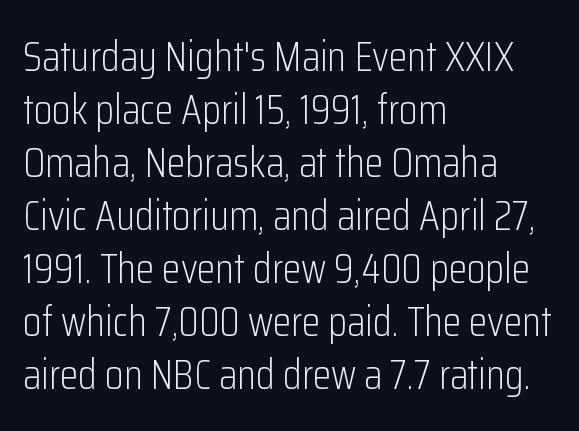
The image shows 42 px light, condensed sans-serif type, upright; set left-aligned, normal line spacing (1.26x), normal letter spacing, not underlined; low stroke contrast and a medium x-height.
